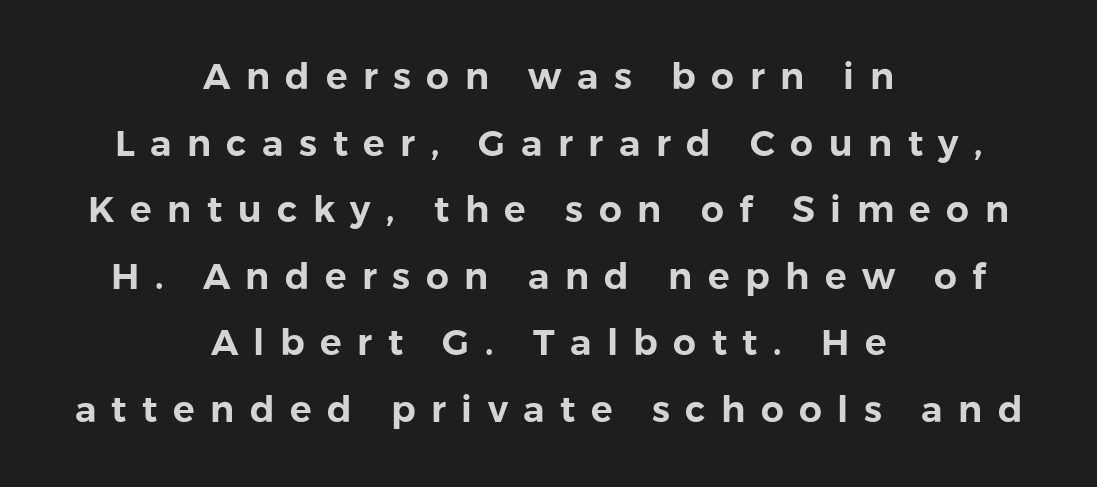
Character widths vary here, with narrow letters taking less room than wide ones. Caption: expanded tracking, letters set apart. Descenders hang freely into open space. Upright lettering throughout.
